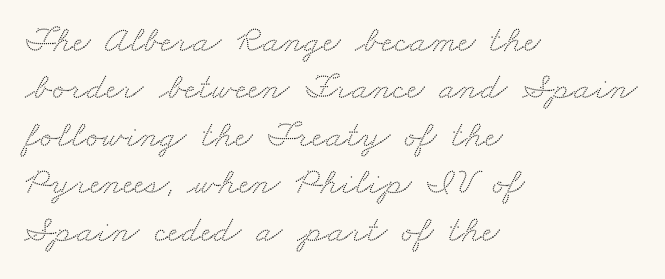
This sample has the flowing, uneven cadence of proportional lettering. Underline: absent. Compared with a centered layout, this one pins lines to the left instead. Quick note: interline space is typical. What stands out about the letter spacing? Nothing — it is the standard amount.
